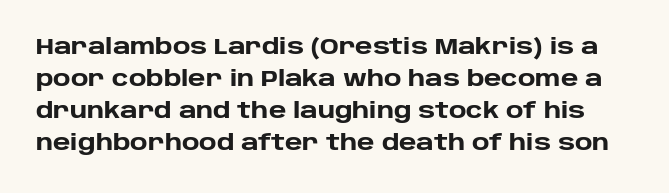
{"italic": "no", "bold": "yes", "underline": "no", "line_spacing": "normal", "line_spacing_ratio": 1.46, "letter_spacing": "normal", "letter_spacing_em": 0.0, "glyph_px": 22}
